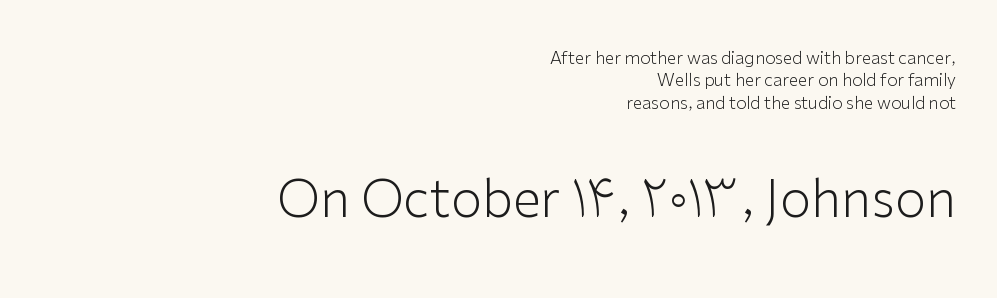
Which margin do the lines hug? The right one — the left edge is uneven. These glyphs show unthickened strokes, regular width or finer. Does the bottom block carry the larger type? Yes, it does. Does the lettering tilt? It doesn't — this is upright.
